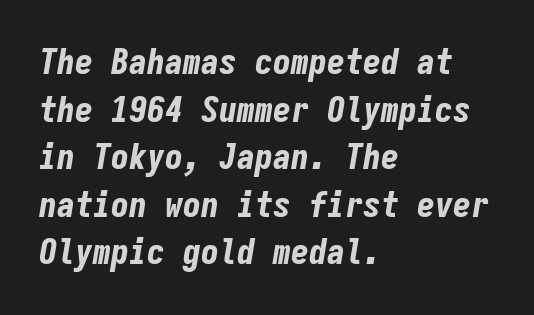
{"italic": "yes", "lean": "right", "slant_degrees": 9, "bold": "yes", "weight": "bold", "width": "condensed", "stroke_contrast": "low", "x_height": "medium", "monospaced": "yes", "underline": "no", "align": "left", "line_spacing": "normal", "line_spacing_ratio": 1.32, "letter_spacing": "normal", "letter_spacing_em": 0.0, "glyph_px": 36}
